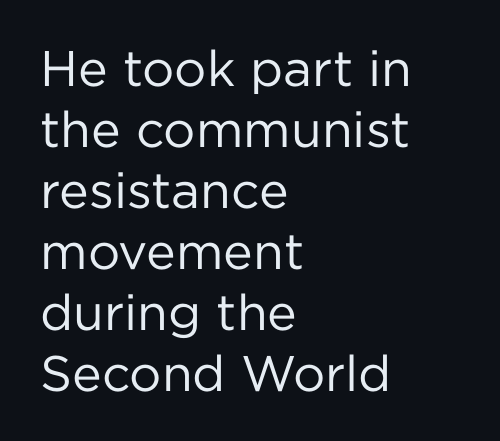
Q: Is the text bold? A: No.
Q: Is the text italic (slanted)? A: No, it is upright.
Q: Is the typeface a serif or a sans-serif typeface? A: Sans-serif.
Q: Is the text underlined? A: No.
Q: How is the paragraph aligned? A: Left-aligned.
Q: Is the spacing between letters normal or unusually wide? A: Normal.
Q: Width (condensed, normal, or wide)? A: Normal.
Q: Stroke contrast? A: Low.
Q: x-height? A: Medium.
Q: Monospaced? A: No.
